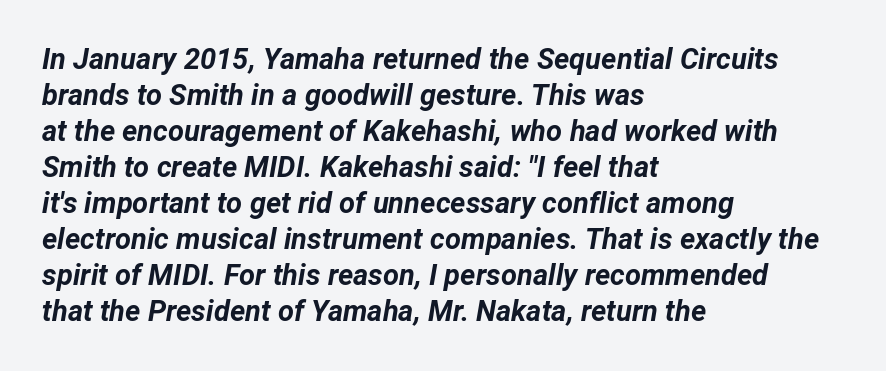
Do the characters align in a grid? No, the font is proportional. Slanted lettering throughout. A clean baseline with only descenders dipping below it. Does the copy run flush right? No — it runs flush left. Tracking value appears to be zero — textbook default spacing.
